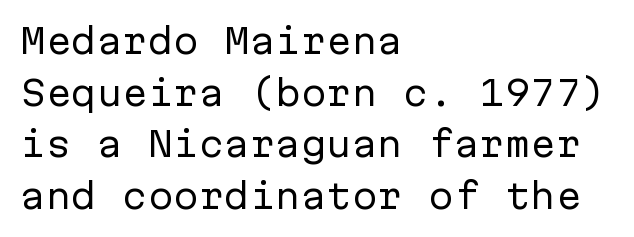
{"serif": "no", "italic": "no", "bold": "no", "weight": "regular", "width": "normal", "stroke_contrast": "low", "x_height": "medium", "monospaced": "yes", "underline": "no", "align": "left", "line_spacing": "normal", "line_spacing_ratio": 1.52, "letter_spacing": "normal", "letter_spacing_em": 0.0, "glyph_px": 34}
